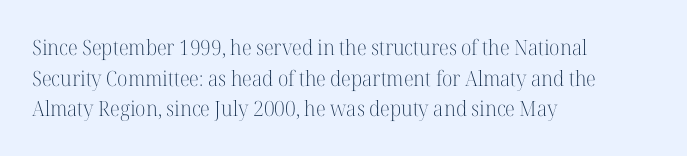
The strip under each line holds only bare page. The lines in this sample share a left origin and differ only in where they stop. The block of text has a typical density, with ordinary space between rows. A typesetter would call this zero additional tracking. Each stroke keeps to a modest, everyday thickness or less. Style check: upright.
